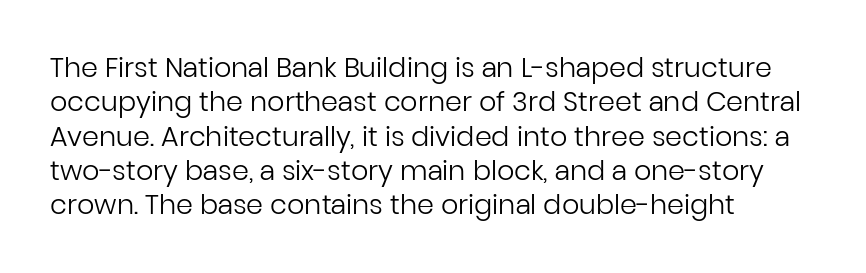
The image shows 27 px text type, upright; set left-aligned, normal line spacing (1.27x), normal letter spacing, not underlined.
